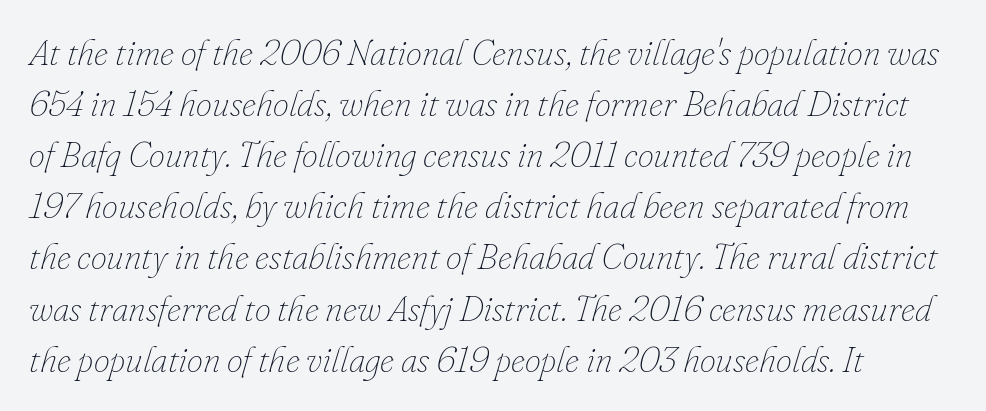
Q: Is the text bold? A: No.
Q: Is the text italic (slanted)? A: Yes, it leans right by about 16 degrees.
Q: Is the text underlined? A: No.
Q: How is the paragraph aligned? A: Left-aligned.
Q: Is the spacing between letters normal or unusually wide? A: Normal.
Q: Is the spacing between lines tight, normal or loose? A: Normal.
Q: Width (condensed, normal, or wide)? A: Normal.
Q: Stroke contrast? A: Low.
Q: x-height? A: Small.
Q: Monospaced? A: No.
